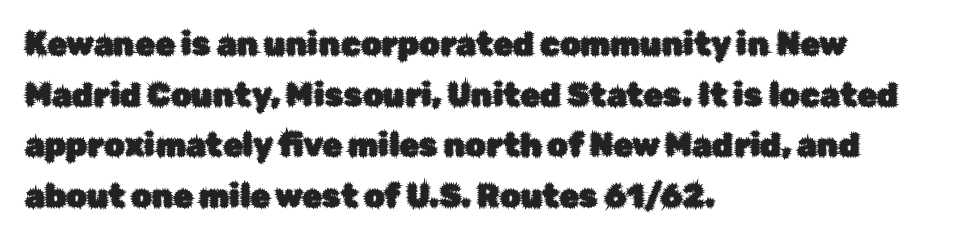
Q: Is the text italic (slanted)? A: No, it is upright.
Q: Is the typeface a serif or a sans-serif typeface? A: Sans-serif.
Q: Is the text underlined? A: No.
Q: How is the paragraph aligned? A: Left-aligned.
Q: Is the spacing between letters normal or unusually wide? A: Normal.
Q: Is the spacing between lines tight, normal or loose? A: Normal.
Q: Width (condensed, normal, or wide)? A: Normal.
Q: Stroke contrast? A: Low.
Q: x-height? A: Medium.
Q: Monospaced? A: No.
